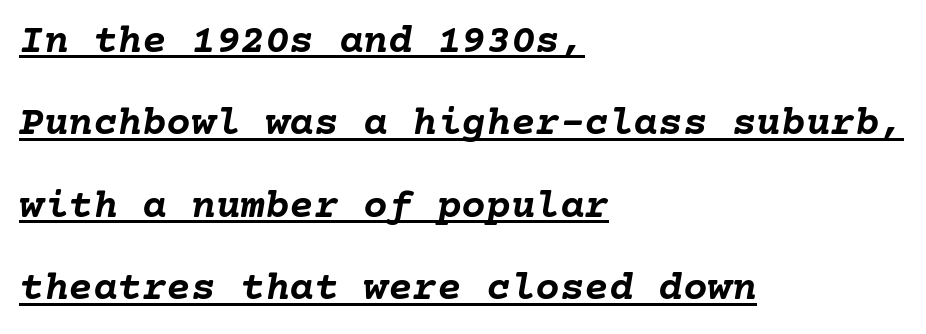
Q: Is the text bold? A: Yes.
Q: Is the text italic (slanted)? A: Yes, it leans right by about 10 degrees.
Q: Is the text underlined? A: Yes.
Q: How is the paragraph aligned? A: Left-aligned.
Q: Is the spacing between letters normal or unusually wide? A: Normal.
Q: Is the spacing between lines tight, normal or loose? A: Loose.
Q: Width (condensed, normal, or wide)? A: Normal.
Q: Stroke contrast? A: Low.
Q: x-height? A: Medium.
